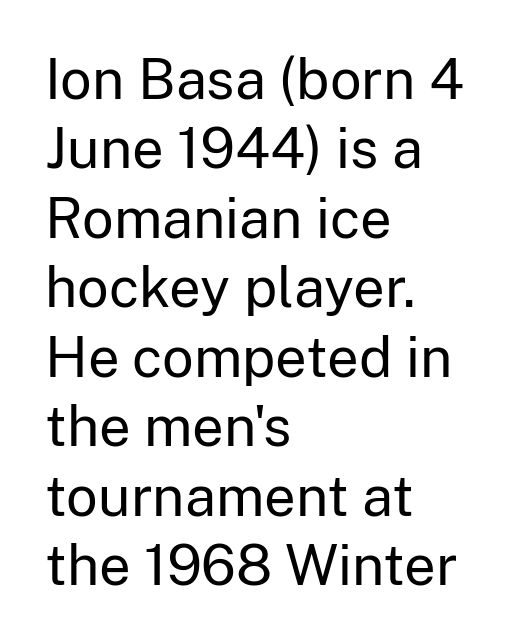
{"serif": "no", "italic": "no", "bold": "no", "weight": "regular", "width": "normal", "stroke_contrast": "low", "x_height": "medium", "monospaced": "no", "underline": "no", "align": "left", "line_spacing_ratio": 1.24, "letter_spacing": "normal", "letter_spacing_em": 0.0, "glyph_px": 56}
